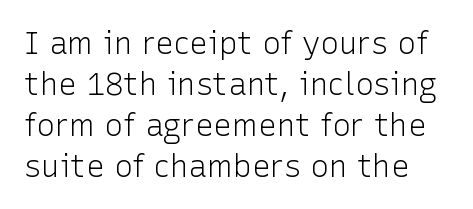
Q: Is the text bold? A: No.
Q: Is the text italic (slanted)? A: No, it is upright.
Q: Is the typeface a serif or a sans-serif typeface? A: Sans-serif.
Q: Is the text underlined? A: No.
Q: Is the spacing between letters normal or unusually wide? A: Normal.
Q: Is the spacing between lines tight, normal or loose? A: Normal.
Q: Width (condensed, normal, or wide)? A: Normal.
Q: Stroke contrast? A: Low.
Q: x-height? A: Medium.
Q: Monospaced? A: No.
